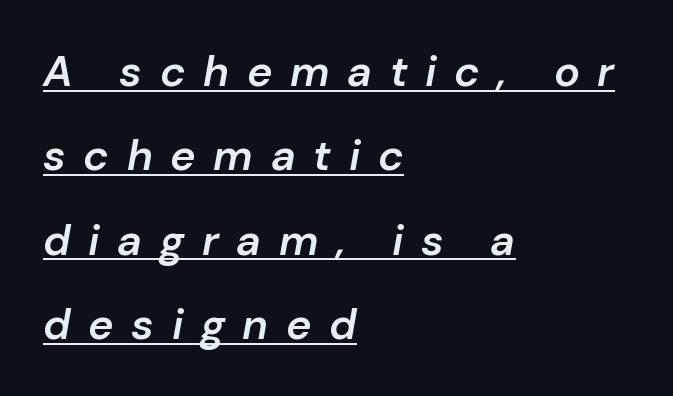
A semibold gives these letters moderate extra thickness, short of bold. Compared with undecorated copy, this sample adds a rule below the words. The passage shown has open, widely tracked lettering throughout. These lines stand farther apart than default settings would place them.
